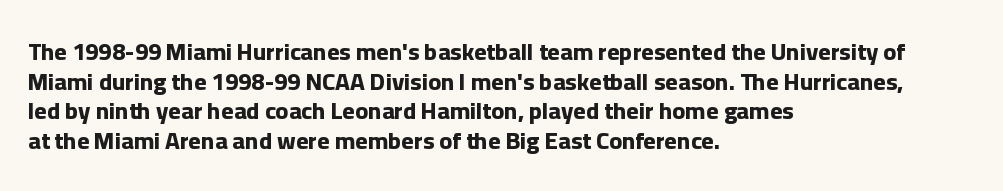
Nobody drew a line under any word here. The lettering stays uniformly vertical, giving the passage a roman look. Each word holds together tightly as a unit, with standard inter-letter gaps. A student would call this left alignment; a typographer would say flush left, rag right. Typographic density is high because the face is bold.
